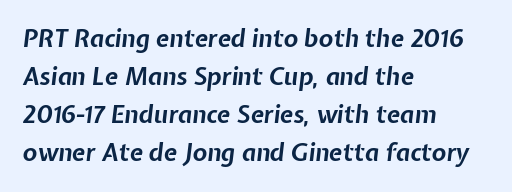
{"italic": "yes", "lean": "right", "slant_degrees": 7, "bold": "yes", "underline": "no", "align": "left", "line_spacing": "normal", "line_spacing_ratio": 1.59, "letter_spacing": "normal", "letter_spacing_em": 0.0, "glyph_px": 24}
